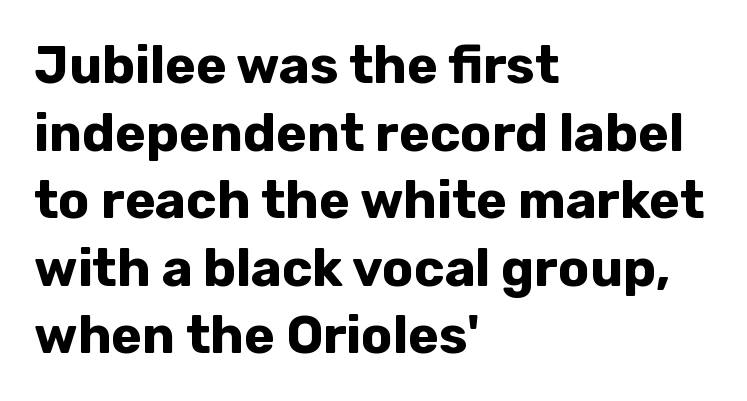
The image shows 52 px bold sans-serif type, upright; set left-aligned, normal line spacing (1.3x), normal letter spacing, not underlined; low stroke contrast and a medium x-height.
